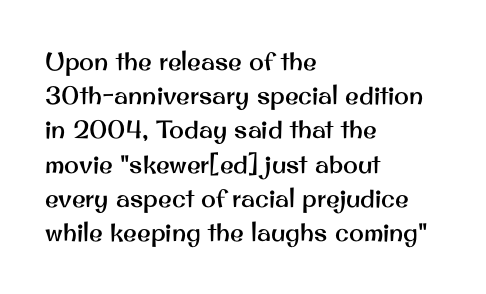
The lettering holds an erect, upright posture throughout. Nobody drew a line under any word here. This rendering uses left alignment, leaving the right contour irregular. Each new line begins a customary step beneath the previous one. Students, note that the glyphs here touch the page at normal intervals.
